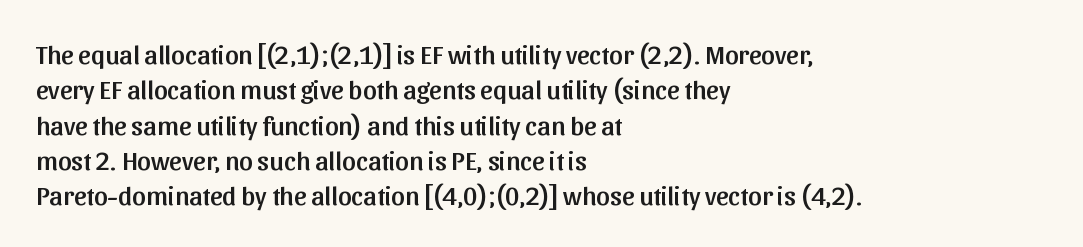
The image shows 27 px text type, upright; set left-aligned, normal line spacing (1.31x), normal letter spacing, not underlined.
